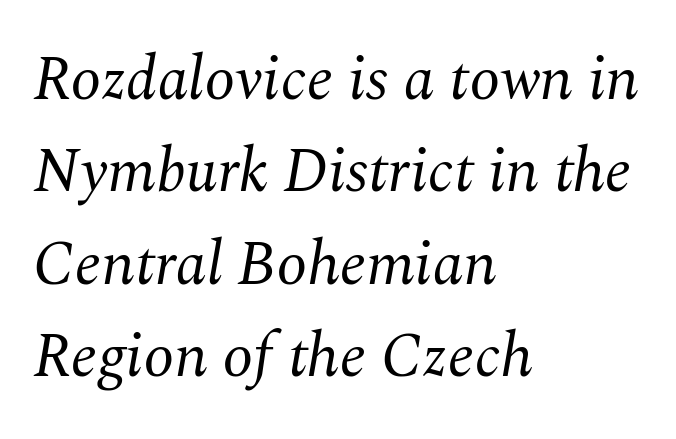
The designer went with a serif here, giving each stem small feet. When letters slant like this, we call the style italic. Anything drawn beneath the words? Only blank space. This reads as an unemphasized weight, regular at the heaviest.
